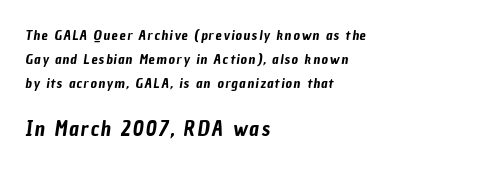
The image shows 21 px text type; set left-aligned, line spacing 1.71x, not underlined; the second (bottom) block is 1.5x larger.
